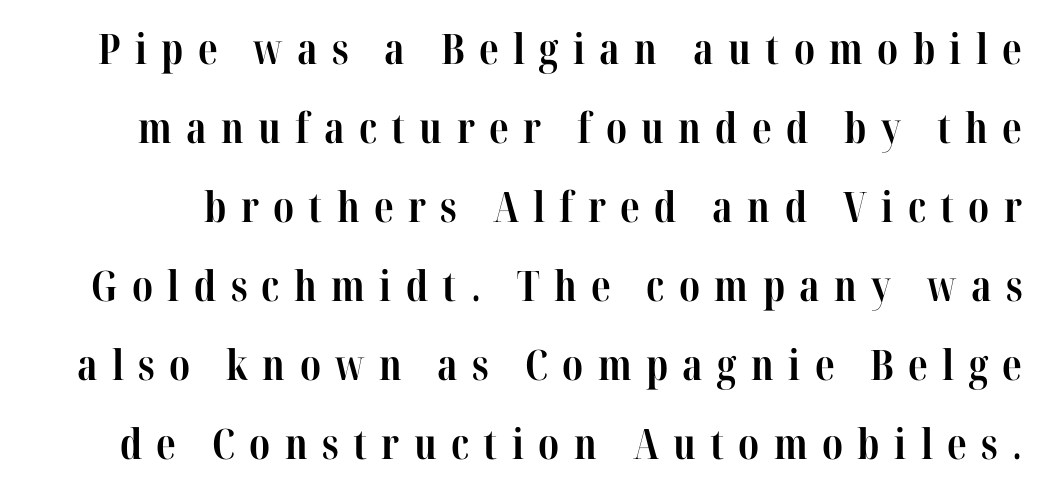
The image shows 42 px bold, condensed serif type, upright; set line spacing 1.88x, unusually wide letter spacing (+0.34 em), not underlined; high stroke contrast and a medium x-height.
